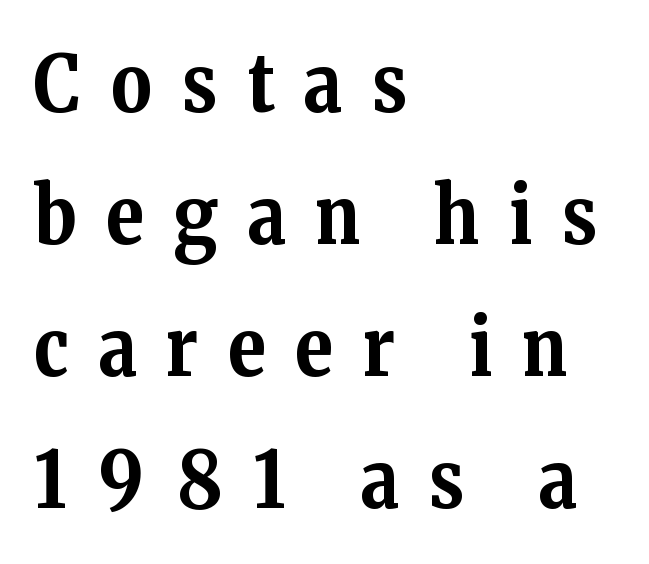
Q: Is the text bold? A: Yes.
Q: Is the text italic (slanted)? A: No, it is upright.
Q: Is the typeface a serif or a sans-serif typeface? A: Serif.
Q: Is the text underlined? A: No.
Q: How is the paragraph aligned? A: Left-aligned.
Q: Is the spacing between letters normal or unusually wide? A: Unusually wide.
Q: Is the spacing between lines tight, normal or loose? A: Normal.
Q: Width (condensed, normal, or wide)? A: Normal.
Q: Stroke contrast? A: Medium.
Q: x-height? A: Medium.
Q: Monospaced? A: No.
